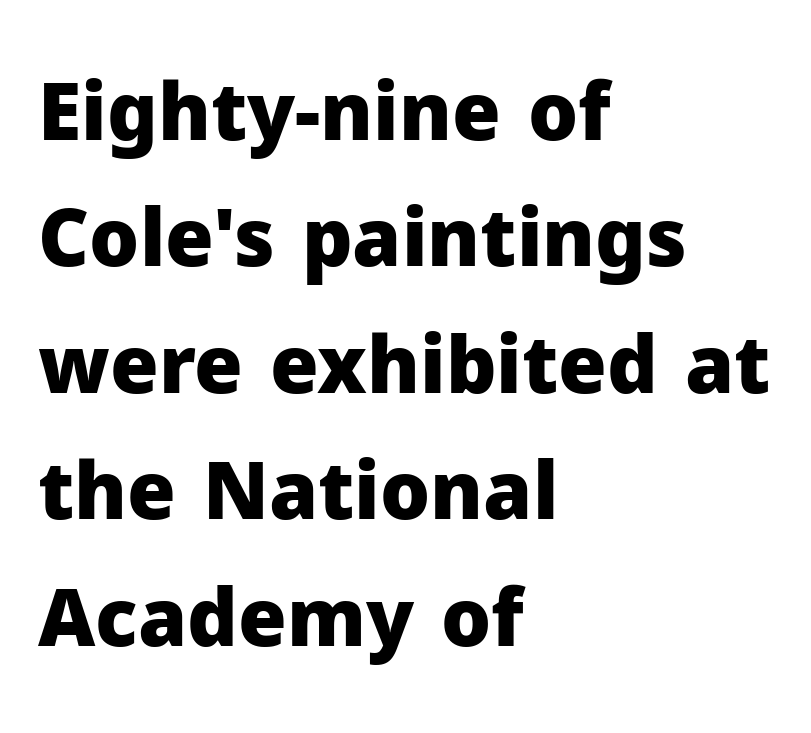
{"serif": "no", "italic": "no", "bold": "yes", "weight": "heavy", "width": "normal", "stroke_contrast": "low", "x_height": "medium", "monospaced": "no", "underline": "no", "align": "left", "line_spacing": "normal", "line_spacing_ratio": 1.6, "letter_spacing": "normal", "letter_spacing_em": 0.0, "glyph_px": 79}
